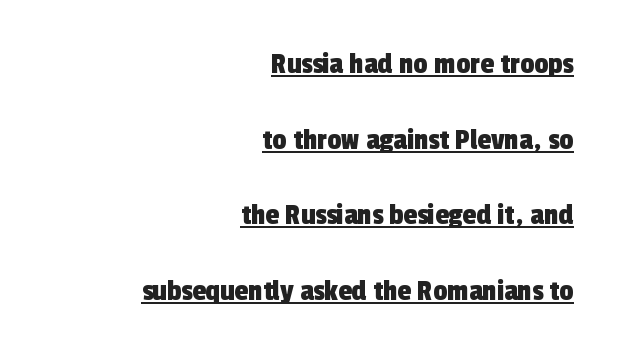
This sample uses plain, unmodified letter spacing. A baseline rule has been typeset under these characters. The leading is generous, giving the passage an open texture. Character widths vary here, with narrow letters taking less room than wide ones. The rendering anchors every line to the right-hand side. Grotesque or geometric, the face here clearly has no serifs.
